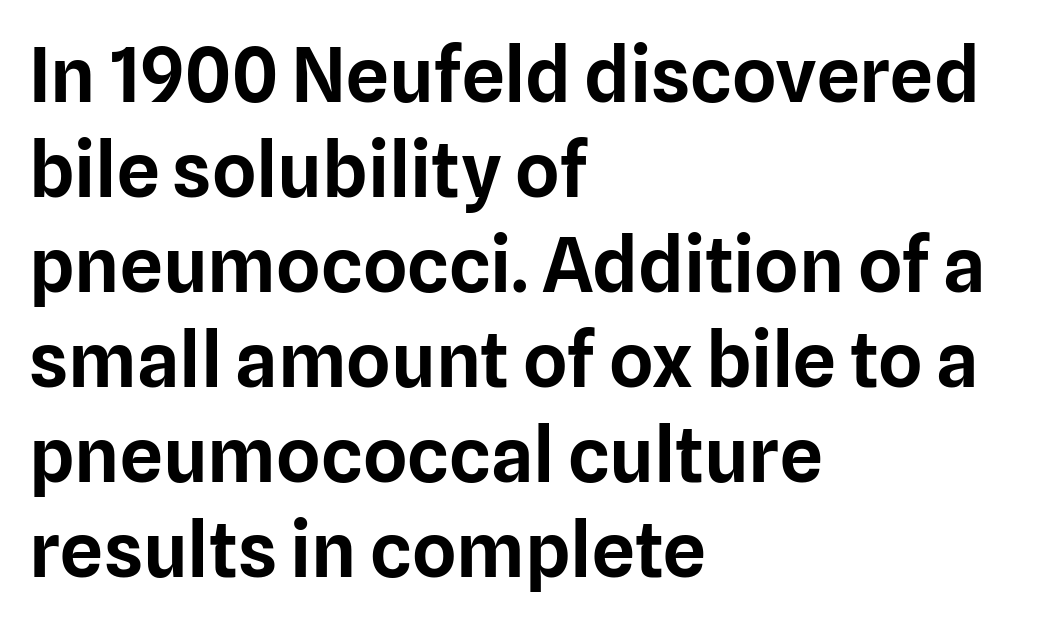
The image shows 76 px sans-serif type, upright; set left-aligned, normal line spacing (1.25x), normal letter spacing, not underlined; low stroke contrast and a medium x-height.
